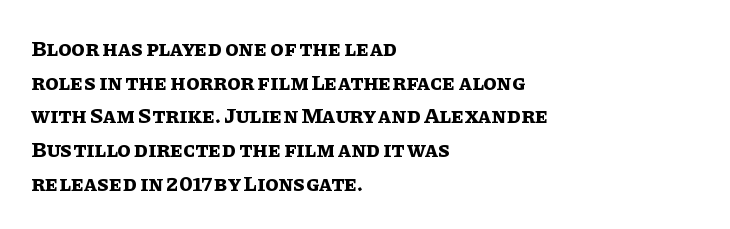
This sample is left-justified, so line endings fall wherever the words run out. Ascenders rise straight up at ninety degrees. Notice how descenders clear the ascenders below comfortably — that's standard leading. Is the type bold? Yes — the strokes are clearly thick and heavy.
